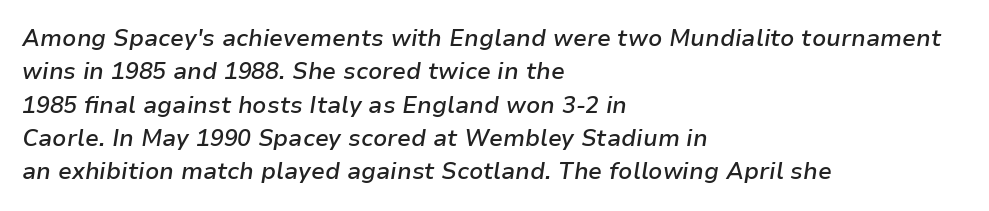
The image shows 23 px text type, italic (leaning right); set left-aligned, normal line spacing (1.45x), normal letter spacing, not underlined.
